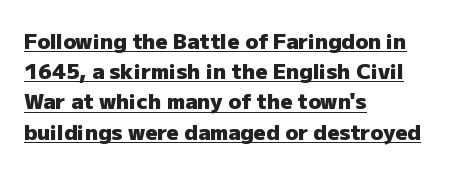
The image shows 21 px bold type, upright; set left-aligned, normal line spacing (1.44x), normal letter spacing, underlined.
